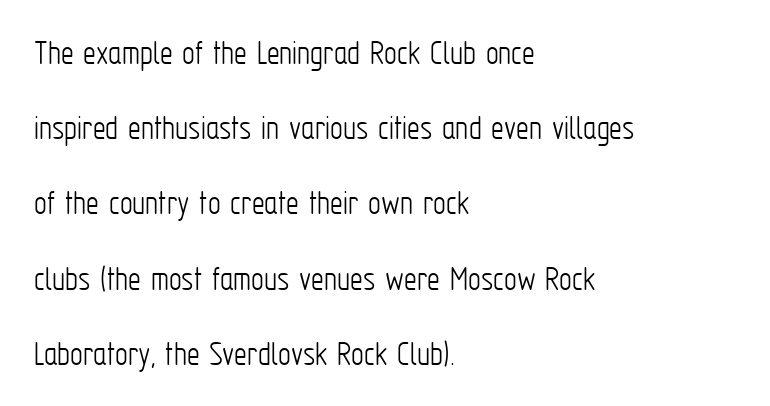
Q: Is the text bold? A: No.
Q: Is the text italic (slanted)? A: No, it is upright.
Q: Is the typeface a serif or a sans-serif typeface? A: Sans-serif.
Q: Is the text underlined? A: No.
Q: How is the paragraph aligned? A: Left-aligned.
Q: Is the spacing between letters normal or unusually wide? A: Normal.
Q: Is the spacing between lines tight, normal or loose? A: Loose.
Q: Width (condensed, normal, or wide)? A: Condensed.
Q: Stroke contrast? A: Low.
Q: x-height? A: Medium.
Q: Monospaced? A: No.
